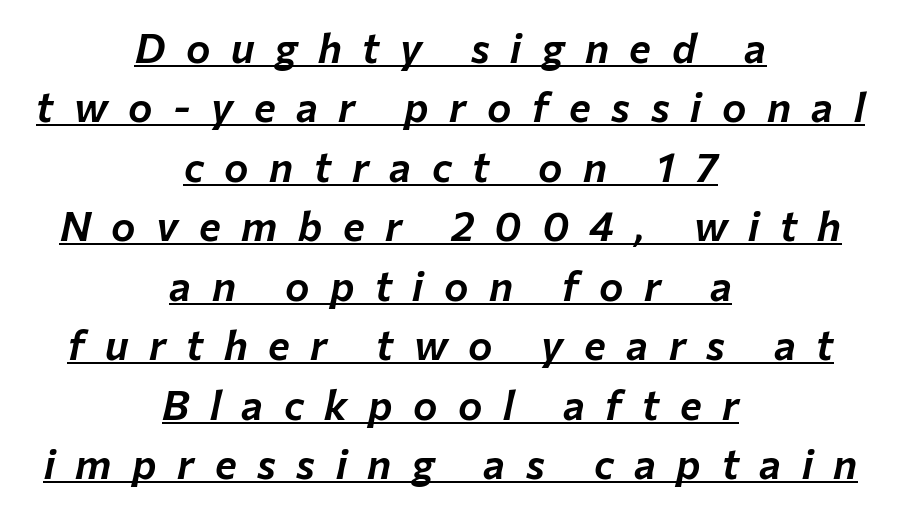
The image shows 41 px text type, italic (leaning right); set centered, normal line spacing (1.45x), unusually wide letter spacing (+0.5 em), underlined; low stroke contrast and a medium x-height.
